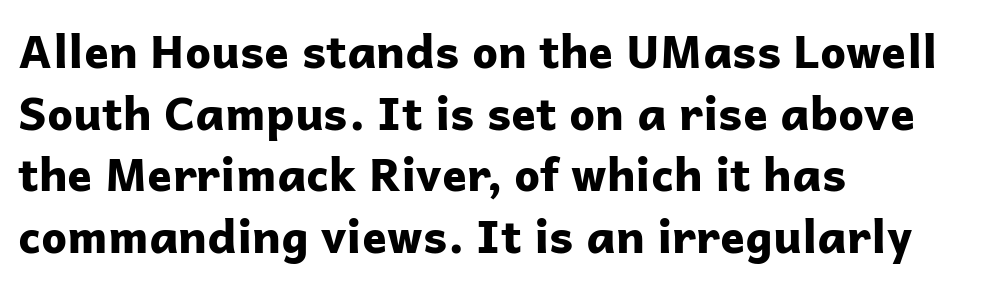
The image shows 46 px bold sans-serif type, upright; set left-aligned, normal line spacing (1.34x), normal letter spacing, not underlined; low stroke contrast and a medium x-height.
